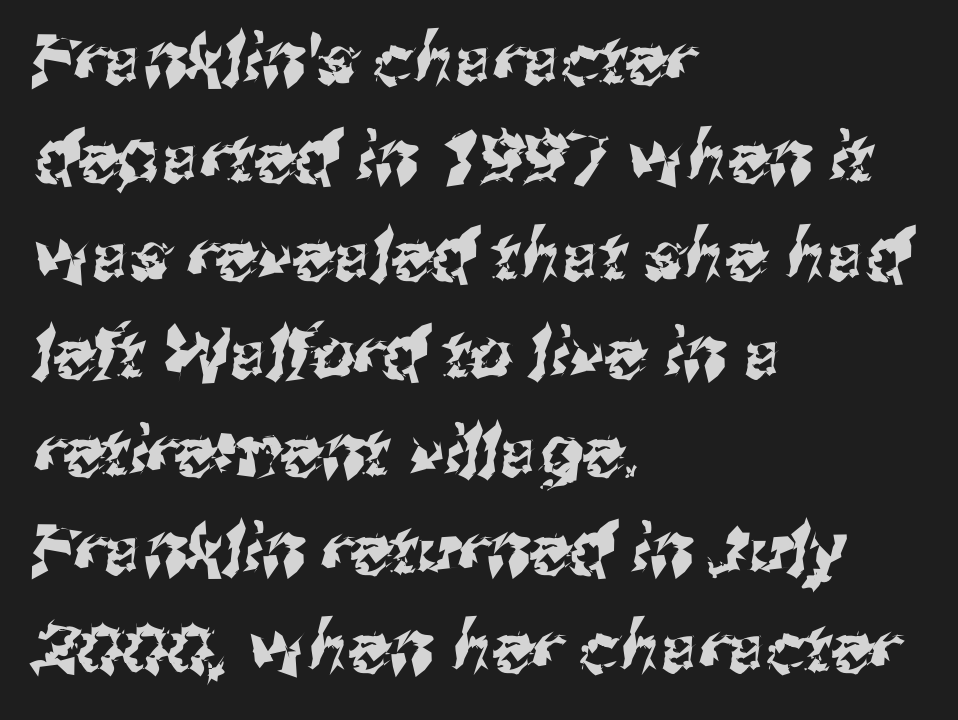
The image shows 68 px sans-serif type; set left-aligned, normal line spacing (1.44x), normal letter spacing, not underlined; medium stroke contrast and a medium x-height.
